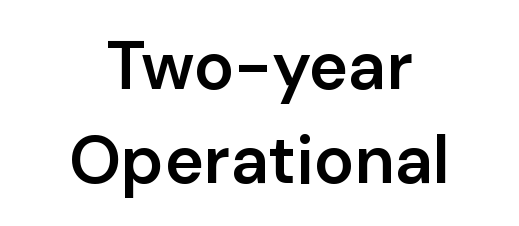
Q: Is the text bold? A: Semi-bold.
Q: Is the text italic (slanted)? A: No, it is upright.
Q: Is the typeface a serif or a sans-serif typeface? A: Sans-serif.
Q: Is the text underlined? A: No.
Q: How is the paragraph aligned? A: Centered.
Q: Is the spacing between letters normal or unusually wide? A: Normal.
Q: Is the spacing between lines tight, normal or loose? A: Normal.
Q: Width (condensed, normal, or wide)? A: Normal.
Q: Stroke contrast? A: Low.
Q: x-height? A: Medium.
Q: Monospaced? A: No.
